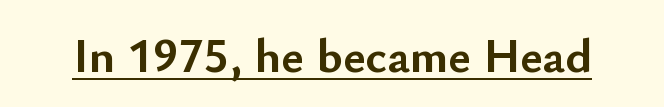
Ordinary non-slanted type is in use. These words are printed bold, with thick strokes throughout. Stroke terminals: plain, sans-serif. Glance below the letters and you will spot a drawn line. Note the varied advance widths — an 'i' is clearly narrower than an 'm'.
